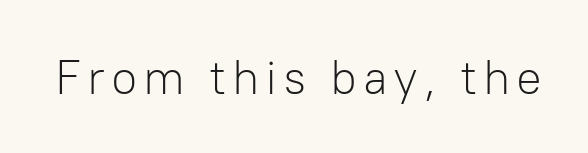
Q: Is the text bold? A: No.
Q: Is the text italic (slanted)? A: No, it is upright.
Q: Is the typeface a serif or a sans-serif typeface? A: Sans-serif.
Q: Is the text underlined? A: No.
Q: Width (condensed, normal, or wide)? A: Normal.
Q: Stroke contrast? A: Low.
Q: x-height? A: Medium.
Q: Monospaced? A: No.
